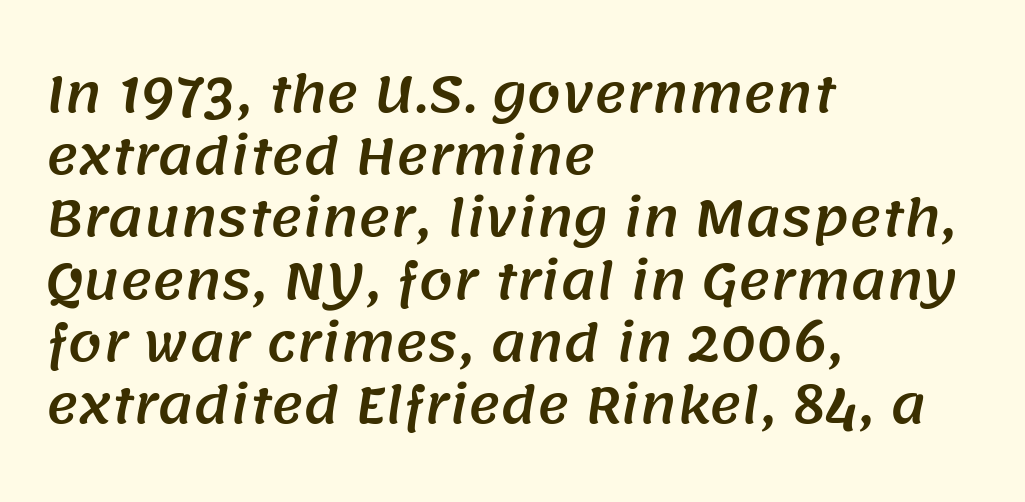
{"serif": "no", "width": "normal", "stroke_contrast": "medium", "x_height": "large", "monospaced": "no", "underline": "no", "align": "left", "line_spacing": "normal", "line_spacing_ratio": 1.27, "letter_spacing": "normal", "letter_spacing_em": 0.0, "glyph_px": 49}
